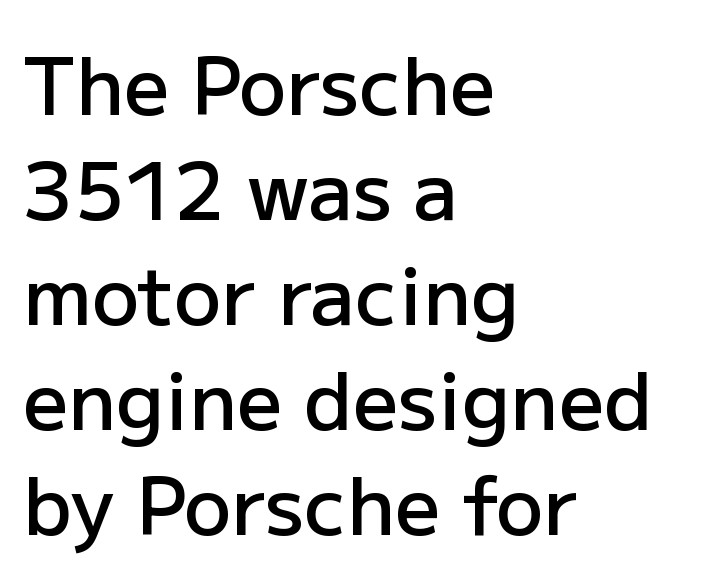
The image shows 79 px semibold sans-serif type, upright; set left-aligned, normal line spacing (1.33x), normal letter spacing, not underlined; low stroke contrast and a medium x-height.
